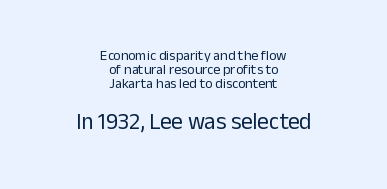
The image shows 23 px text type, upright; set centered, tight line spacing (1.0x), normal letter spacing, not underlined; the second (bottom) block is 1.64x larger.
